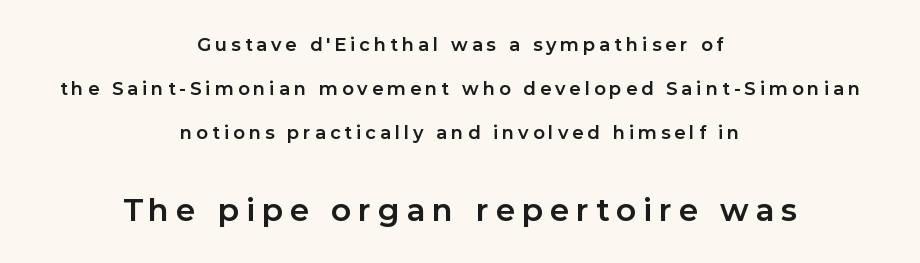
Compare the two chunks: the lower has the greater cap height. Type style note: lacks serifs. Chunky letters — that's bold for sure. The letters advance in unequal steps, a hallmark of proportional type. Line spacing here is loose.
